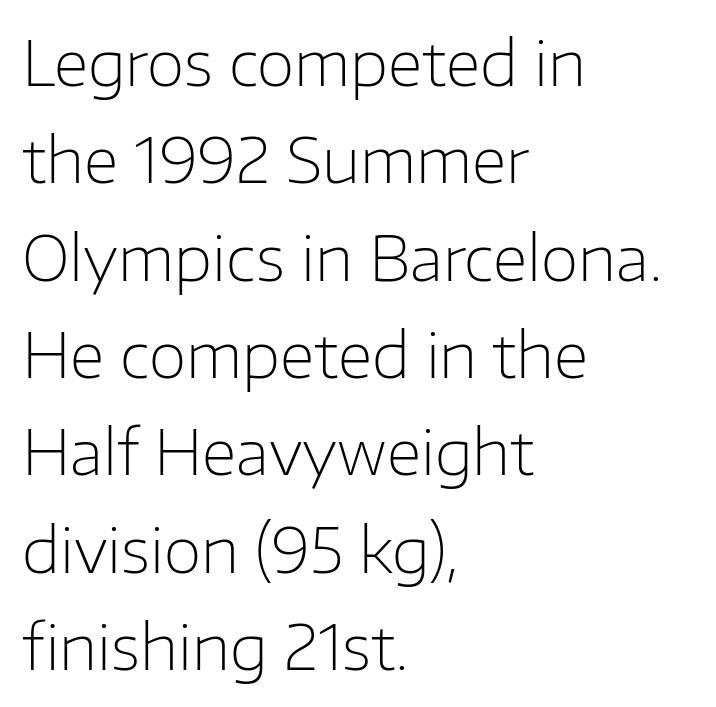
{"serif": "no", "italic": "no", "bold": "no", "weight": "light", "width": "normal", "stroke_contrast": "low", "x_height": "medium", "monospaced": "no", "underline": "no", "align": "left", "line_spacing": "normal", "line_spacing_ratio": 1.57, "letter_spacing": "normal", "letter_spacing_em": 0.0, "glyph_px": 62}
